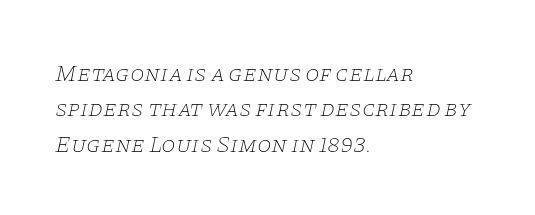
The image shows 23 px text type, italic (leaning right); set left-aligned, normal line spacing (1.54x), normal letter spacing, not underlined.
